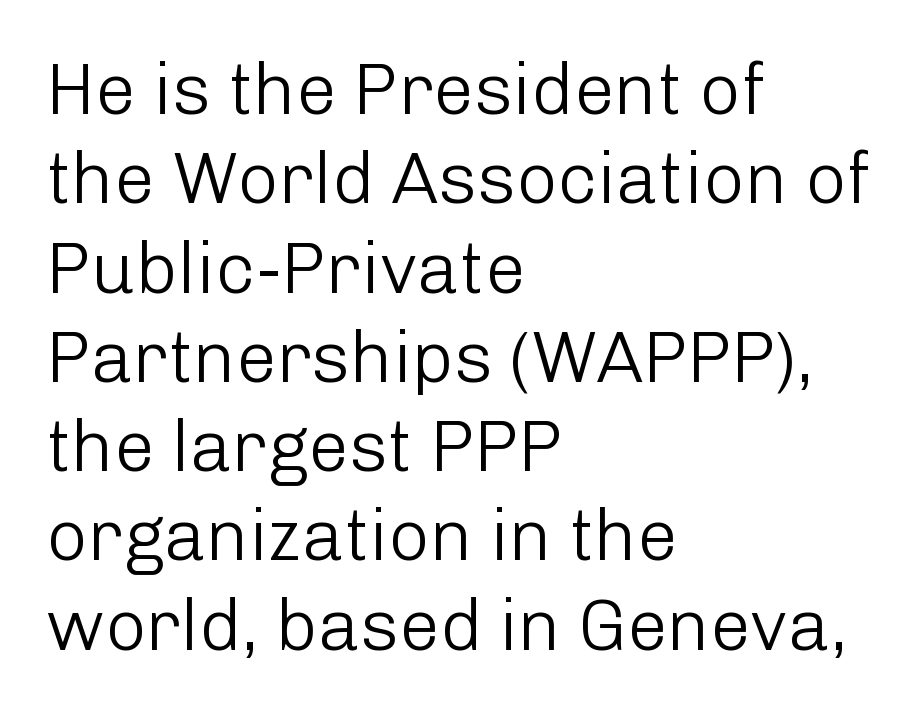
{"serif": "no", "italic": "no", "bold": "no", "weight": "light", "width": "normal", "stroke_contrast": "low", "x_height": "medium", "monospaced": "no", "underline": "no", "align": "left", "line_spacing_ratio": 1.24, "letter_spacing": "normal", "letter_spacing_em": 0.0, "glyph_px": 72}
